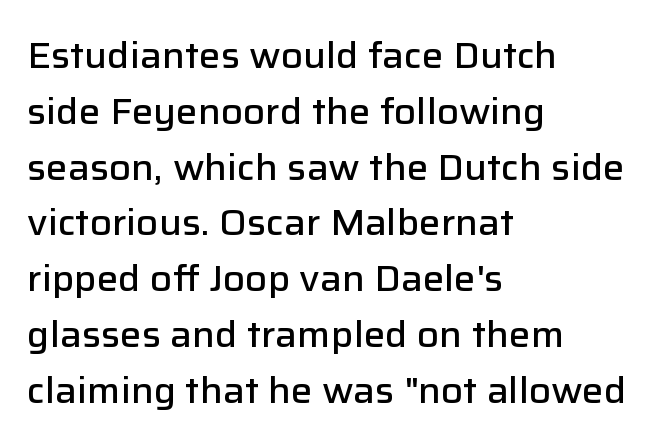
Honestly, the letter spacing is just normal — you wouldn't notice it. Firm but not heavy-handed strokes: this text is semibold. This rendering uses left alignment, leaving the right contour irregular. Quick note: underline off.
